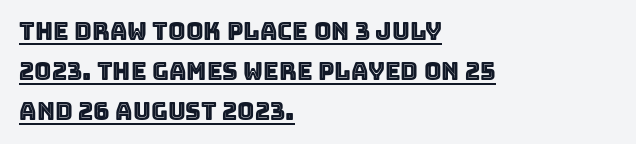
Line spacing here is normal. The rendered words wear a rule along their underside. Each word holds together tightly as a unit, with standard inter-letter gaps. Typeset ragged right — the left edge is the straight one. The letters stand upright; this is a roman face.
